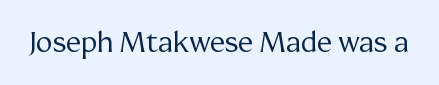
{"serif": "yes", "italic": "no", "bold": "no", "weight": "regular", "width": "normal", "stroke_contrast": "medium", "x_height": "medium", "monospaced": "no", "underline": "no", "letter_spacing": "normal", "letter_spacing_em": 0.0, "glyph_px": 28}
